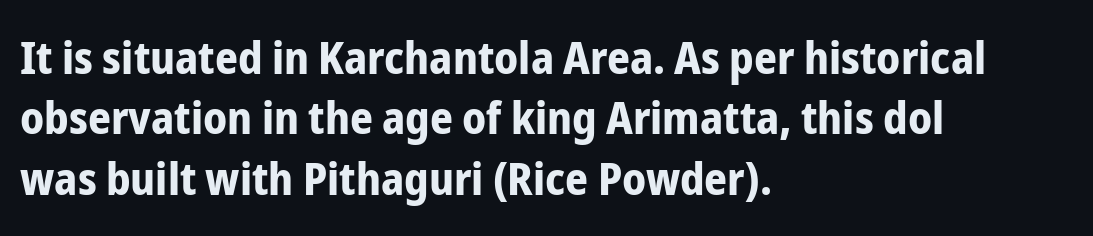
Q: Is the text bold? A: Yes.
Q: Is the text italic (slanted)? A: No, it is upright.
Q: Is the typeface a serif or a sans-serif typeface? A: Sans-serif.
Q: Is the text underlined? A: No.
Q: How is the paragraph aligned? A: Left-aligned.
Q: Is the spacing between letters normal or unusually wide? A: Normal.
Q: Is the spacing between lines tight, normal or loose? A: Normal.
Q: Width (condensed, normal, or wide)? A: Condensed.
Q: Stroke contrast? A: Low.
Q: x-height? A: Medium.
Q: Monospaced? A: No.
